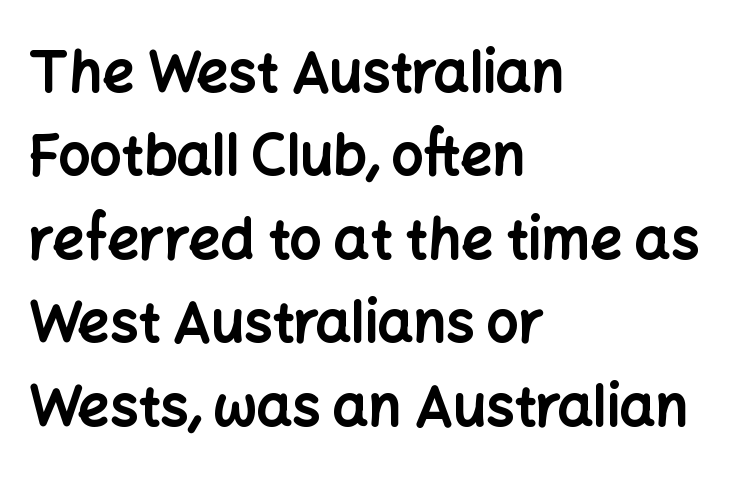
Letter spacing: default. Thick stems and heavy bowls — unmistakably bold. Anything drawn beneath the words? Only blank space. The rendering uses natural spacing where letterforms have individual widths.
